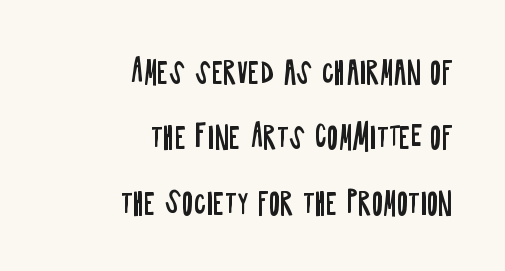
Q: Is the text bold? A: No.
Q: Is the text italic (slanted)? A: No, it is upright.
Q: Is the typeface a serif or a sans-serif typeface? A: Sans-serif.
Q: Is the text underlined? A: No.
Q: How is the paragraph aligned? A: Right-aligned.
Q: Is the spacing between letters normal or unusually wide? A: Normal.
Q: Is the spacing between lines tight, normal or loose? A: Loose.
Q: Width (condensed, normal, or wide)? A: Condensed.
Q: Stroke contrast? A: Low.
Q: x-height? A: Large.
Q: Monospaced? A: No.
